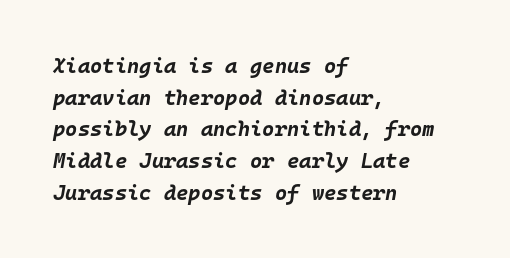
{"italic": "yes", "lean": "right", "slant_degrees": 10, "bold": "yes", "underline": "no", "align": "left", "line_spacing": "normal", "line_spacing_ratio": 1.51, "letter_spacing": "normal", "letter_spacing_em": 0.0, "glyph_px": 21}
